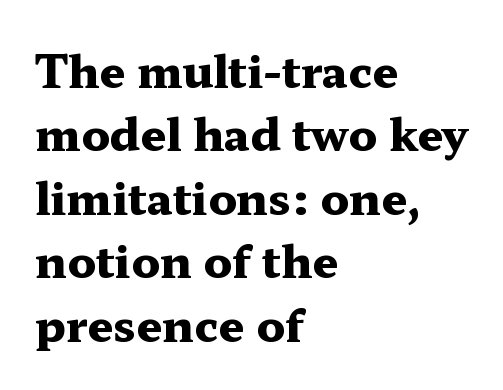
{"serif": "yes", "italic": "no", "bold": "yes", "weight": "heavy", "width": "wide", "stroke_contrast": "medium", "x_height": "medium", "monospaced": "no", "underline": "no", "align": "left", "line_spacing": "normal", "line_spacing_ratio": 1.41, "letter_spacing": "normal", "letter_spacing_em": 0.0, "glyph_px": 45}
